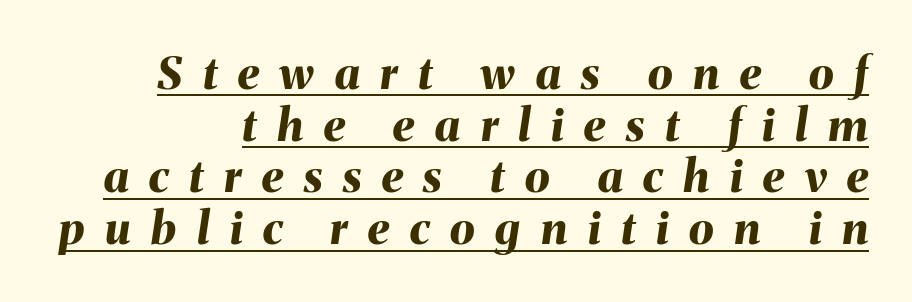
The image shows 45 px bold type, italic (leaning right); set right-aligned, tight line spacing (1.15x), unusually wide letter spacing (+0.46 em), underlined; medium stroke contrast and a medium x-height.
